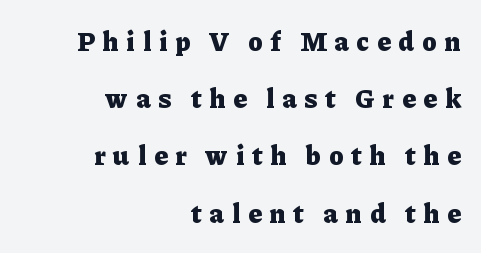
The image shows 27 px bold type, upright; set right-aligned, loose line spacing (2.12x), unusually wide letter spacing (+0.3 em), not underlined.
